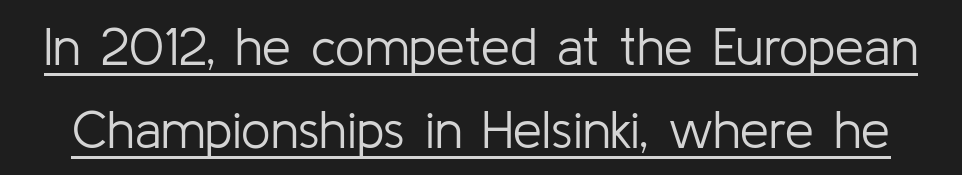
Q: Is the text bold? A: No.
Q: Is the text italic (slanted)? A: No, it is upright.
Q: Is the typeface a serif or a sans-serif typeface? A: Sans-serif.
Q: Is the text underlined? A: Yes.
Q: Is the spacing between letters normal or unusually wide? A: Normal.
Q: Is the spacing between lines tight, normal or loose? A: Normal.
Q: Width (condensed, normal, or wide)? A: Normal.
Q: Stroke contrast? A: Low.
Q: x-height? A: Medium.
Q: Monospaced? A: No.
